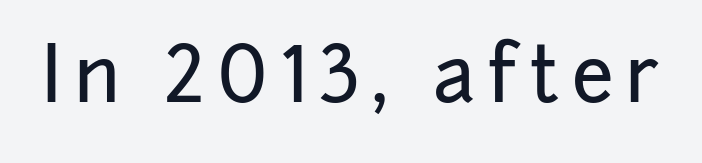
You can tell from the bare stems that sans-serif type was used. Honestly, there is no underline to notice here at all. You can tell it's not italic because the verticals are truly vertical. Proportional: the letters do not fall into vertical columns.
